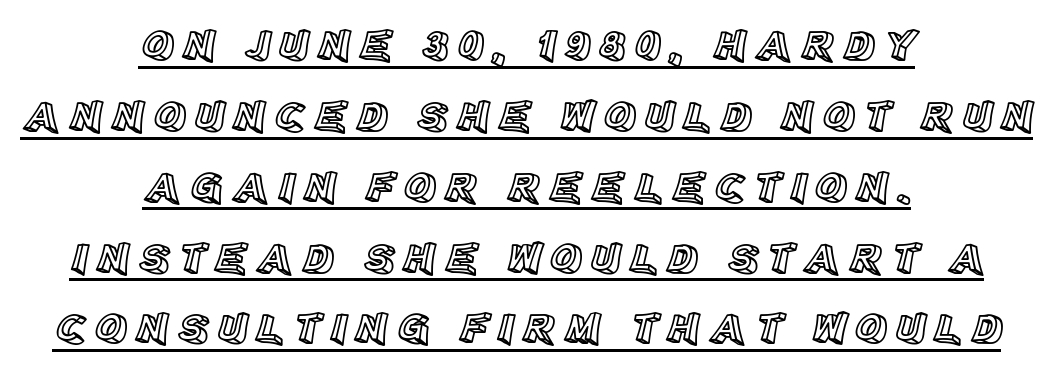
{"width": "normal", "x_height": "large", "monospaced": "no", "underline": "yes", "align": "center", "line_spacing": "normal", "line_spacing_ratio": 1.61, "glyph_px": 44}
